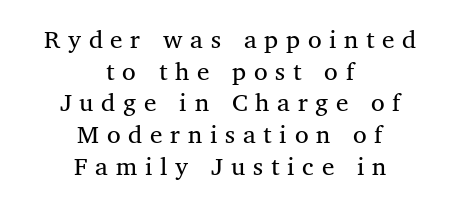
No letter is thick-stroked: the sample isn't bold. Each row of text sits above clean, open space. What's the leading like? Ordinary, nothing unusual. You could only call the tracking loose — the letters float apart. Every stem runs plumb, perpendicular to the baseline. Typeset on center — no edge is straight.
